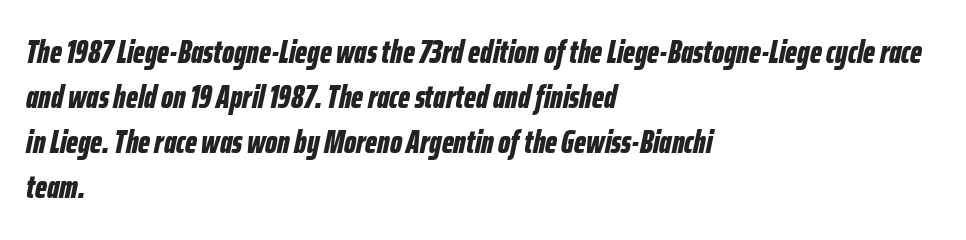
{"italic": "yes", "lean": "right", "slant_degrees": 12, "bold": "yes", "weight": "bold", "width": "condensed", "stroke_contrast": "low", "x_height": "medium", "monospaced": "no", "underline": "no", "align": "left", "line_spacing": "normal", "line_spacing_ratio": 1.41, "letter_spacing": "normal", "letter_spacing_em": 0.0, "glyph_px": 32}
